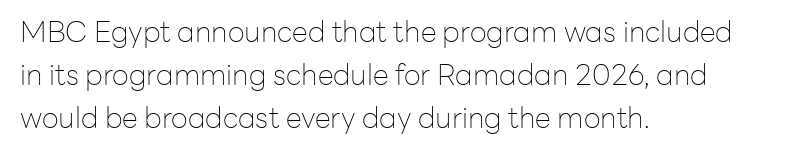
The image shows 29 px thin sans-serif type, upright; set left-aligned, normal line spacing (1.49x), normal letter spacing, not underlined; low stroke contrast and a medium x-height.
